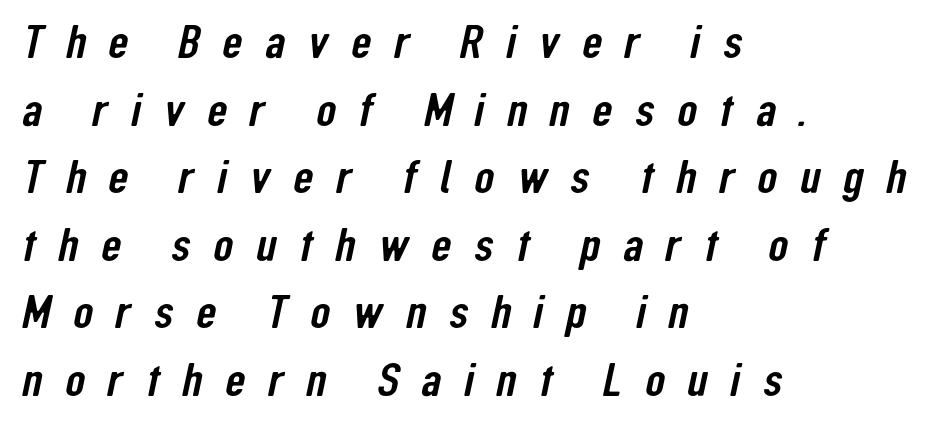
{"serif": "no", "width": "condensed", "stroke_contrast": "low", "x_height": "medium", "monospaced": "no", "underline": "no", "align": "left", "line_spacing": "normal", "line_spacing_ratio": 1.47, "letter_spacing": "wide", "letter_spacing_em": 0.49, "glyph_px": 46}
